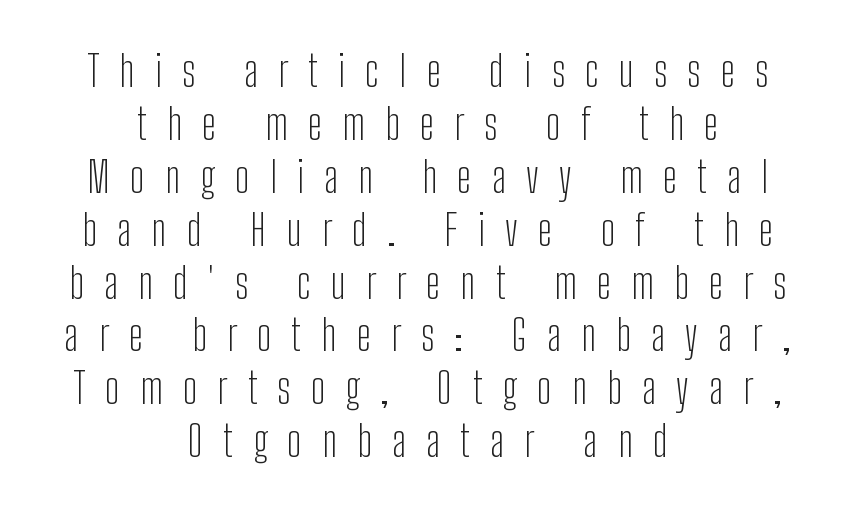
{"serif": "no", "italic": "no", "bold": "no", "weight": "light", "width": "condensed", "stroke_contrast": "low", "x_height": "medium", "monospaced": "no", "underline": "no", "align": "center", "line_spacing_ratio": 1.23, "letter_spacing": "wide", "letter_spacing_em": 0.47, "glyph_px": 43}
